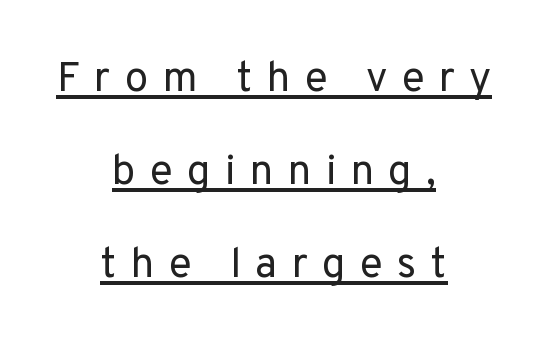
Q: Is the text bold? A: No.
Q: Is the text italic (slanted)? A: No, it is upright.
Q: Is the typeface a serif or a sans-serif typeface? A: Sans-serif.
Q: Is the text underlined? A: Yes.
Q: How is the paragraph aligned? A: Centered.
Q: Is the spacing between letters normal or unusually wide? A: Unusually wide.
Q: Is the spacing between lines tight, normal or loose? A: Loose.
Q: Width (condensed, normal, or wide)? A: Normal.
Q: Stroke contrast? A: Low.
Q: x-height? A: Medium.
Q: Monospaced? A: No.
